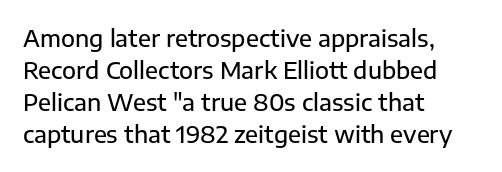
{"italic": "no", "underline": "no", "align": "left", "line_spacing": "normal", "line_spacing_ratio": 1.39, "letter_spacing": "normal", "letter_spacing_em": 0.0, "glyph_px": 23}
